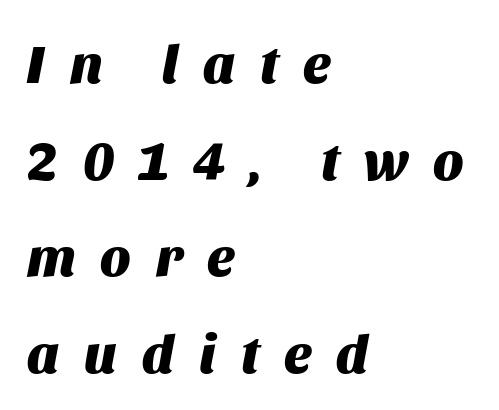
Q: Is the text bold? A: Yes.
Q: Is the text italic (slanted)? A: Yes, it leans right by about 11 degrees.
Q: Is the text underlined? A: No.
Q: How is the paragraph aligned? A: Left-aligned.
Q: Is the spacing between letters normal or unusually wide? A: Unusually wide.
Q: Width (condensed, normal, or wide)? A: Normal.
Q: Stroke contrast? A: Medium.
Q: x-height? A: Large.
Q: Monospaced? A: No.
